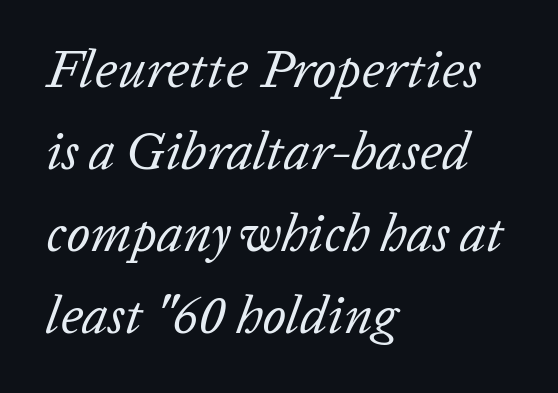
{"italic": "yes", "lean": "right", "slant_degrees": 20, "bold": "no", "weight": "regular", "width": "normal", "stroke_contrast": "low", "x_height": "medium", "monospaced": "no", "underline": "no", "align": "left", "line_spacing": "normal", "line_spacing_ratio": 1.55, "letter_spacing": "normal", "letter_spacing_em": 0.0, "glyph_px": 53}
